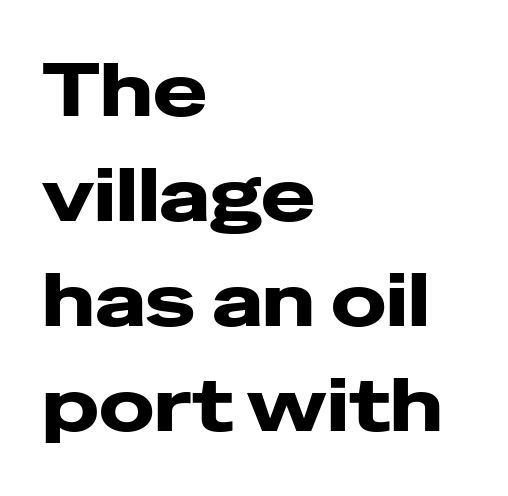
Q: Is the text bold? A: Yes.
Q: Is the text italic (slanted)? A: No, it is upright.
Q: Is the typeface a serif or a sans-serif typeface? A: Sans-serif.
Q: Is the text underlined? A: No.
Q: How is the paragraph aligned? A: Left-aligned.
Q: Is the spacing between letters normal or unusually wide? A: Normal.
Q: Is the spacing between lines tight, normal or loose? A: Normal.
Q: Width (condensed, normal, or wide)? A: Wide.
Q: Stroke contrast? A: Low.
Q: x-height? A: Medium.
Q: Monospaced? A: No.
